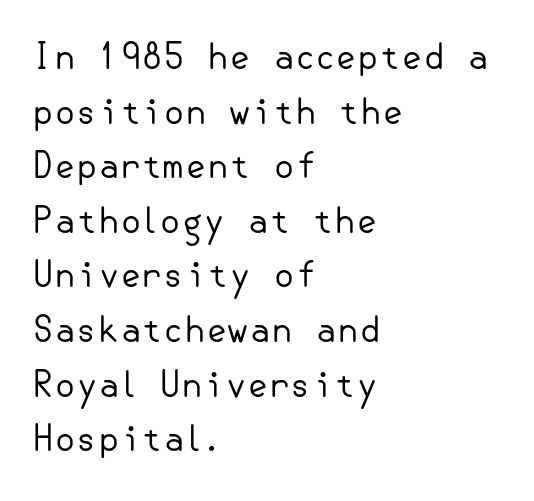
The image shows 35 px regular-weight sans-serif type, upright; set left-aligned, normal line spacing (1.56x), normal letter spacing, not underlined; low stroke contrast and a small x-height.
